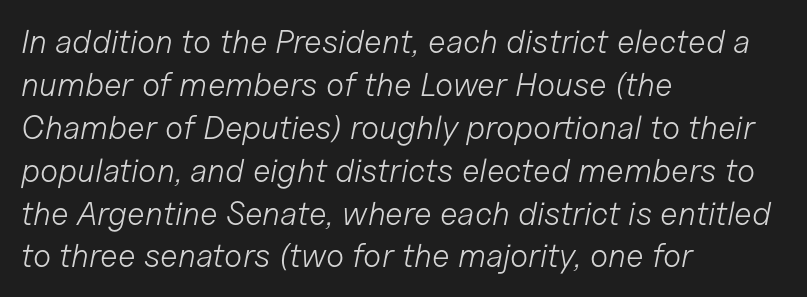
Q: Is the text bold? A: No.
Q: Is the text italic (slanted)? A: Yes, it leans right by about 11 degrees.
Q: Is the text underlined? A: No.
Q: How is the paragraph aligned? A: Left-aligned.
Q: Is the spacing between letters normal or unusually wide? A: Normal.
Q: Is the spacing between lines tight, normal or loose? A: Normal.
Q: Width (condensed, normal, or wide)? A: Normal.
Q: Stroke contrast? A: Low.
Q: x-height? A: Medium.
Q: Monospaced? A: No.
